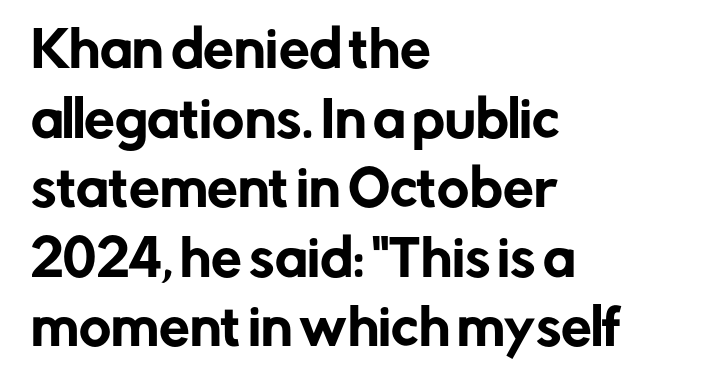
The image shows 49 px sans-serif type, upright; set left-aligned, normal line spacing (1.42x), normal letter spacing, not underlined; low stroke contrast and a medium x-height.
